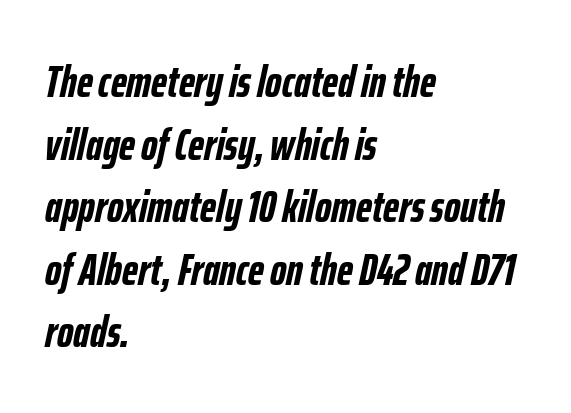
{"italic": "yes", "lean": "right", "slant_degrees": 12, "bold": "yes", "weight": "semibold", "width": "condensed", "stroke_contrast": "low", "x_height": "medium", "monospaced": "no", "underline": "no", "align": "left", "line_spacing": "normal", "line_spacing_ratio": 1.39, "letter_spacing": "normal", "letter_spacing_em": 0.0, "glyph_px": 45}
